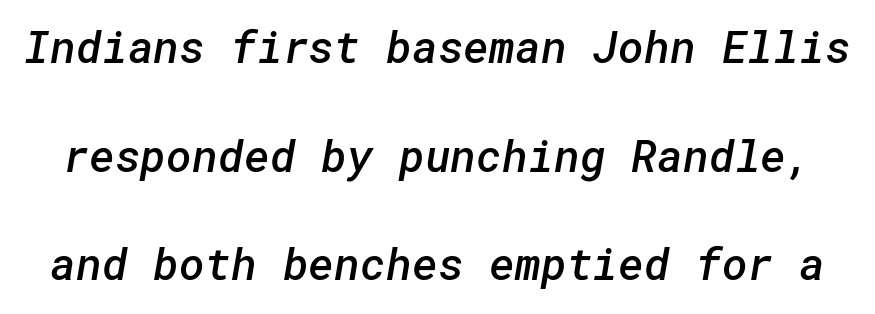
One glance says open: line gaps are wider than usual. The specimen omits any rule beneath the text block's lines. Look at the tracking — it's just the regular setting, nothing added. A sans-serif font was chosen for this passage. Moderately thickened strokes mark this as semibold type.
